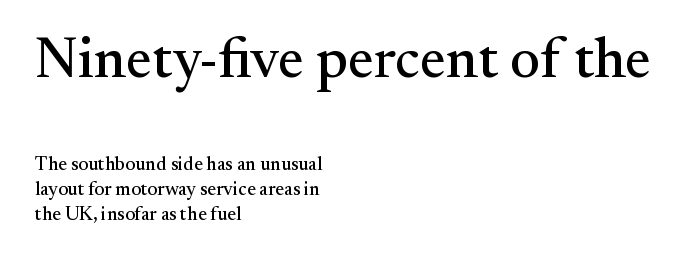
Style check: upright. In this sample the first text group is rendered at the bigger scale. Are there feet on the stems? There are — it's a serif. Anything drawn beneath the words? Only blank space.
